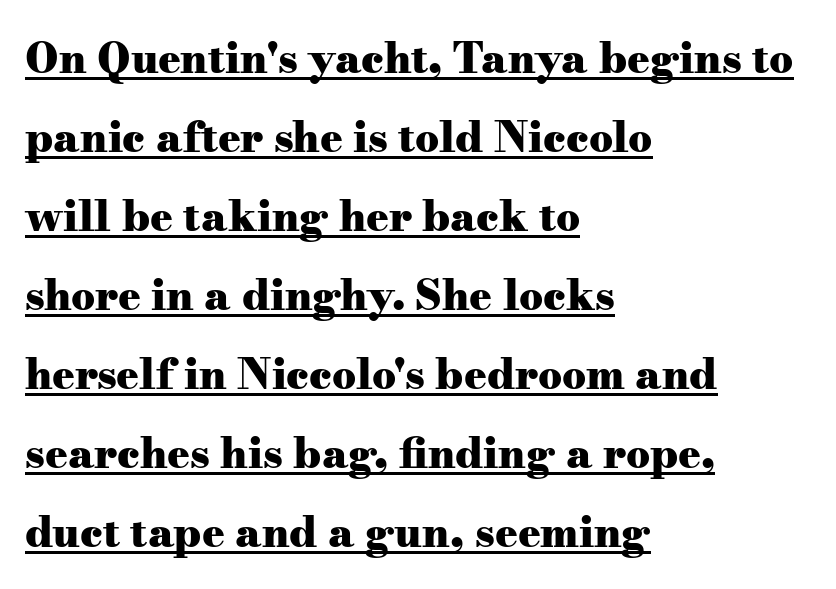
Q: Is the text bold? A: Yes.
Q: Is the text italic (slanted)? A: No, it is upright.
Q: Is the typeface a serif or a sans-serif typeface? A: Serif.
Q: Is the text underlined? A: Yes.
Q: How is the paragraph aligned? A: Left-aligned.
Q: Is the spacing between letters normal or unusually wide? A: Normal.
Q: Width (condensed, normal, or wide)? A: Wide.
Q: Stroke contrast? A: Medium.
Q: x-height? A: Small.
Q: Monospaced? A: No.
